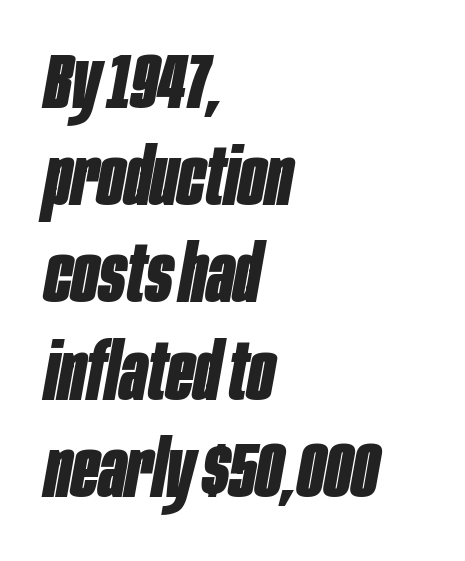
The image shows 79 px bold, condensed type, italic (leaning right); set left-aligned, line spacing 1.23x, normal letter spacing, not underlined; low stroke contrast and a large x-height.
